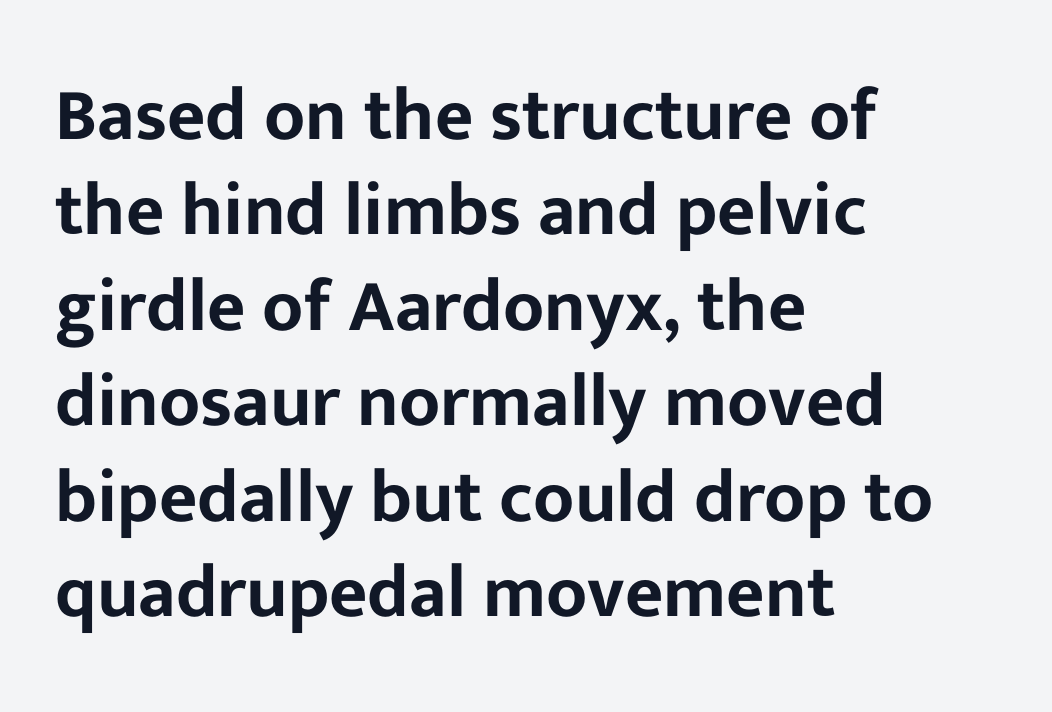
The image shows 74 px sans-serif type, upright; set left-aligned, normal line spacing (1.29x), normal letter spacing, not underlined; low stroke contrast and a medium x-height.
